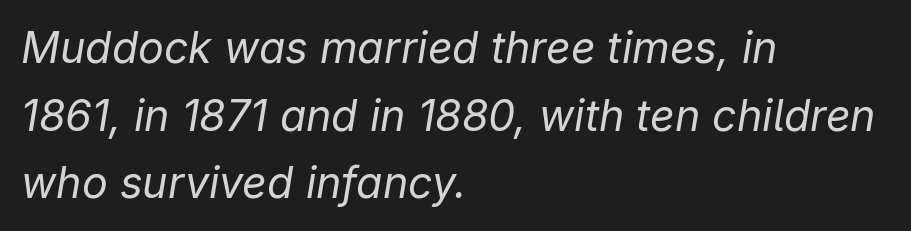
Q: Is the text bold? A: No.
Q: Is the text italic (slanted)? A: Yes, it leans right by about 9 degrees.
Q: Is the text underlined? A: No.
Q: How is the paragraph aligned? A: Left-aligned.
Q: Is the spacing between letters normal or unusually wide? A: Normal.
Q: Is the spacing between lines tight, normal or loose? A: Normal.
Q: Width (condensed, normal, or wide)? A: Normal.
Q: Stroke contrast? A: Low.
Q: x-height? A: Medium.
Q: Monospaced? A: No.
